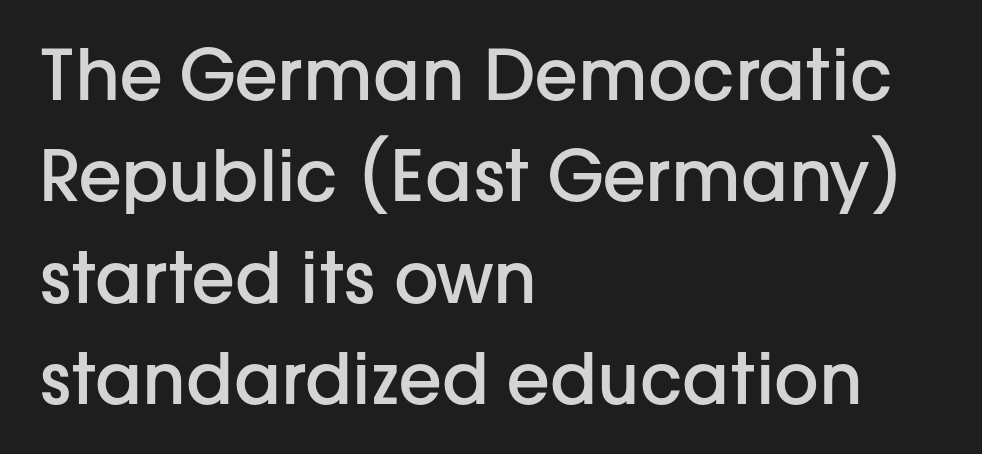
{"serif": "no", "italic": "no", "bold": "semi", "weight": "semibold", "width": "normal", "stroke_contrast": "low", "x_height": "medium", "monospaced": "no", "underline": "no", "align": "left", "line_spacing": "normal", "line_spacing_ratio": 1.45, "letter_spacing": "normal", "letter_spacing_em": 0.0, "glyph_px": 70}
